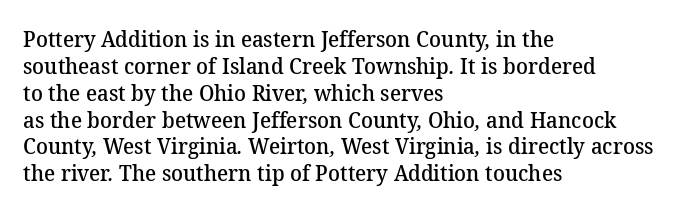
The image shows 22 px text type; set left-aligned, line spacing 1.22x, normal letter spacing, not underlined.
